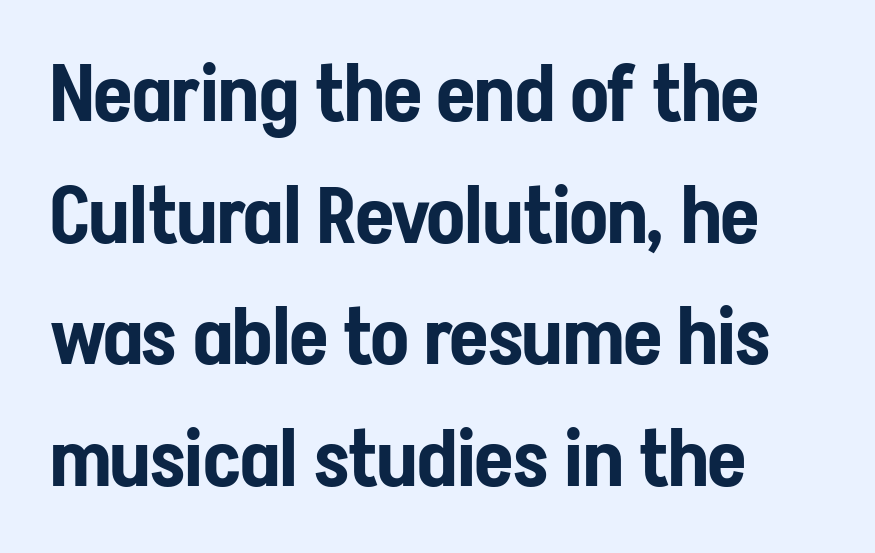
The image shows 78 px condensed sans-serif type, upright; set left-aligned, normal line spacing (1.56x), normal letter spacing, not underlined; low stroke contrast and a medium x-height.
